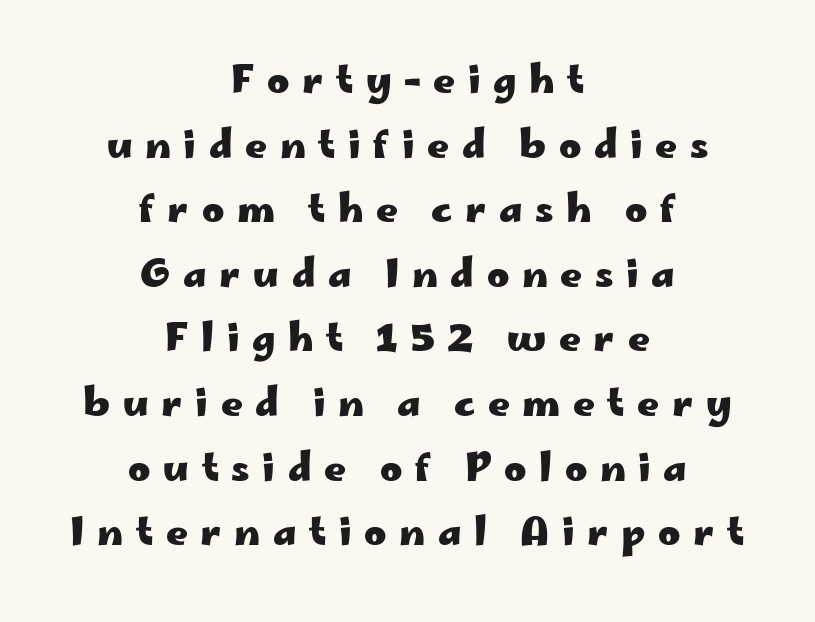
Q: Is the text bold? A: Yes.
Q: Is the text italic (slanted)? A: No, it is upright.
Q: Is the typeface a serif or a sans-serif typeface? A: Sans-serif.
Q: Is the text underlined? A: No.
Q: How is the paragraph aligned? A: Centered.
Q: Is the spacing between letters normal or unusually wide? A: Unusually wide.
Q: Is the spacing between lines tight, normal or loose? A: Normal.
Q: Width (condensed, normal, or wide)? A: Wide.
Q: Stroke contrast? A: Low.
Q: x-height? A: Small.
Q: Monospaced? A: No.
